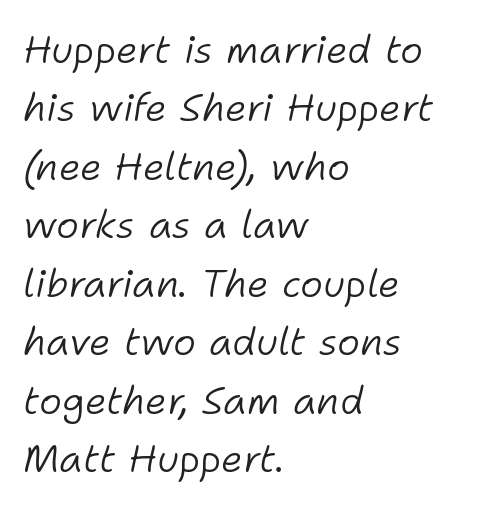
The lines are quadded left. Each stroke keeps to a modest, everyday thickness or less. These lines keep a tight, regular rhythm from letter to letter. Notice how descenders clear the ascenders below comfortably — that's standard leading.
